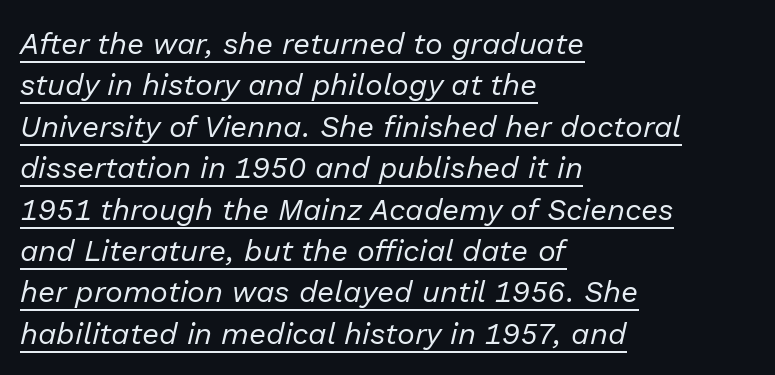
Q: Is the text bold? A: No.
Q: Is the text italic (slanted)? A: Yes, it leans right by about 13 degrees.
Q: Is the text underlined? A: Yes.
Q: How is the paragraph aligned? A: Left-aligned.
Q: Is the spacing between letters normal or unusually wide? A: Normal.
Q: Is the spacing between lines tight, normal or loose? A: Normal.
Q: Width (condensed, normal, or wide)? A: Normal.
Q: Stroke contrast? A: Low.
Q: x-height? A: Medium.
Q: Monospaced? A: No.
